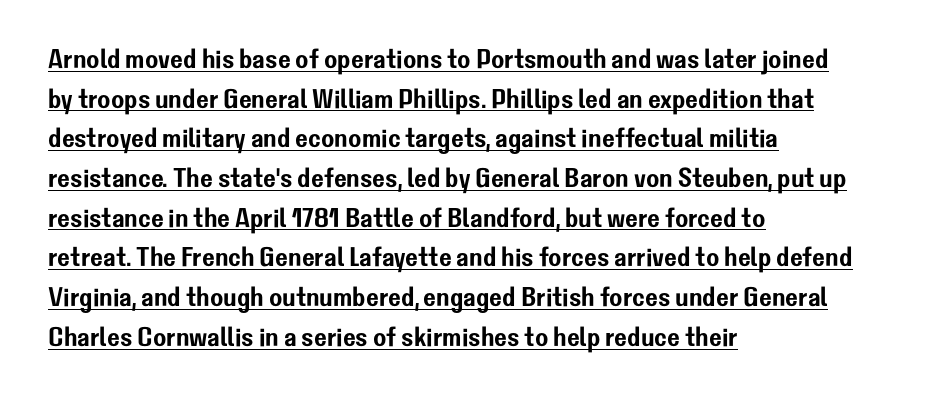
{"italic": "no", "underline": "yes", "align": "left", "line_spacing": "normal", "line_spacing_ratio": 1.47, "letter_spacing": "normal", "letter_spacing_em": 0.0, "glyph_px": 27}
